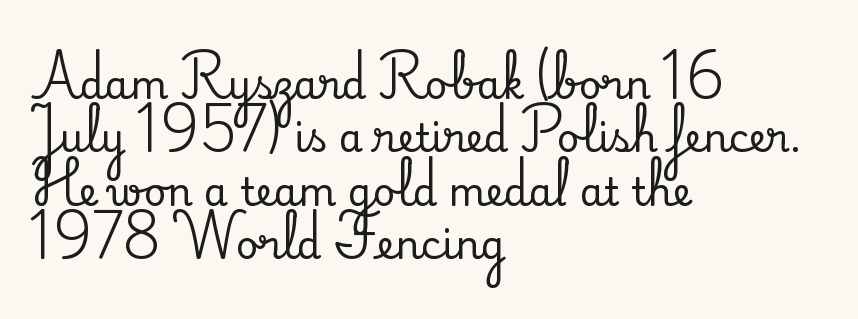
Note the varied advance widths — an 'i' is clearly narrower than an 'm'. Tall strokes in this sample are plumb rather than angled. Serifs: yes, visible at the terminals of the letterforms. All the whitespace from short lines collects on the right.
